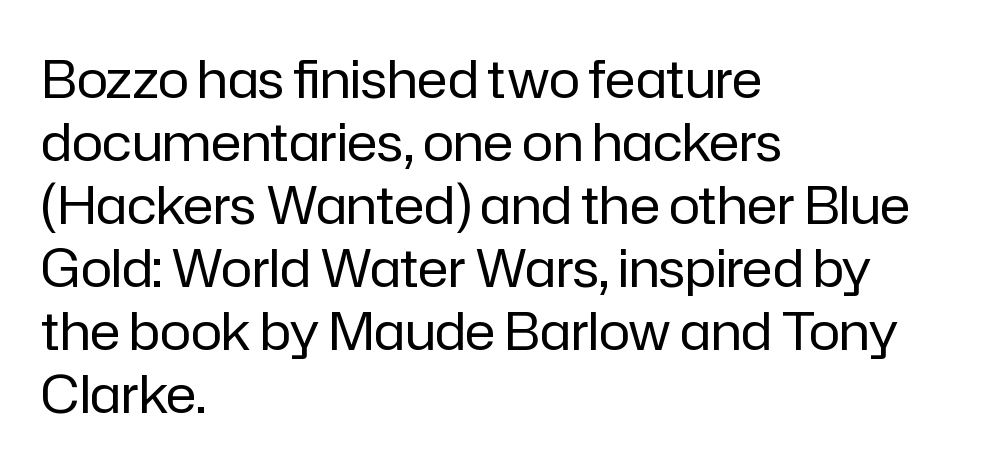
{"serif": "no", "italic": "no", "bold": "no", "weight": "regular", "width": "normal", "stroke_contrast": "low", "x_height": "medium", "monospaced": "no", "underline": "no", "align": "left", "line_spacing_ratio": 1.21, "letter_spacing": "normal", "letter_spacing_em": 0.0, "glyph_px": 52}
